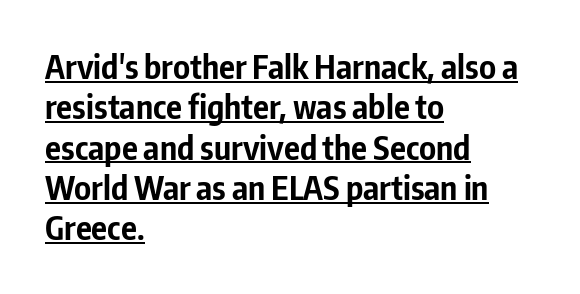
Q: Is the text bold? A: Yes.
Q: Is the text italic (slanted)? A: No, it is upright.
Q: Is the typeface a serif or a sans-serif typeface? A: Sans-serif.
Q: Is the text underlined? A: Yes.
Q: How is the paragraph aligned? A: Left-aligned.
Q: Is the spacing between letters normal or unusually wide? A: Normal.
Q: Width (condensed, normal, or wide)? A: Condensed.
Q: Stroke contrast? A: Low.
Q: x-height? A: Medium.
Q: Monospaced? A: No.
